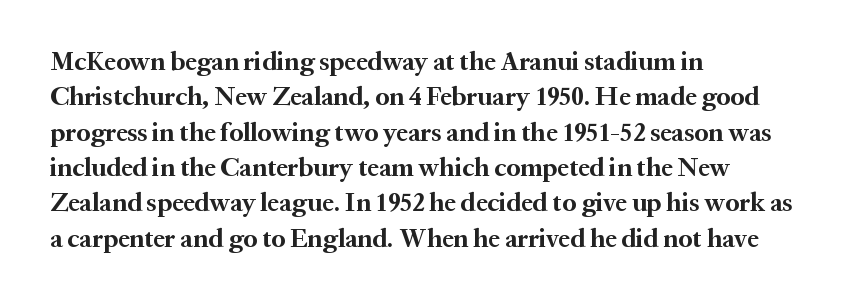
{"italic": "no", "bold": "yes", "underline": "no", "align": "left", "line_spacing": "normal", "line_spacing_ratio": 1.36, "letter_spacing": "normal", "letter_spacing_em": 0.0, "glyph_px": 26}
